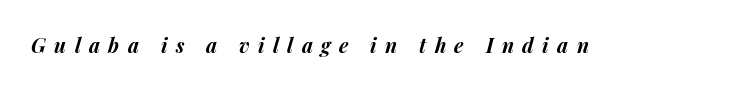
{"italic": "yes", "lean": "right", "slant_degrees": 14, "bold": "yes", "underline": "no", "letter_spacing": "wide", "letter_spacing_em": 0.42, "glyph_px": 20}
